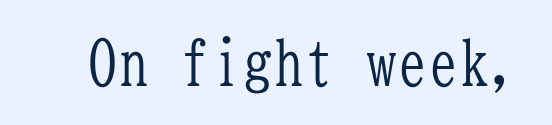
The letters look calm and open, with moderate or lighter stems. The text was rendered using a seriffed face with decorative stroke endings. These lines are rendered in a fixed-pitch font. Words appear dense and cohesive because spacing is normal. This rendering features lettering with no underline. The specimen reads as upright at a glance.
